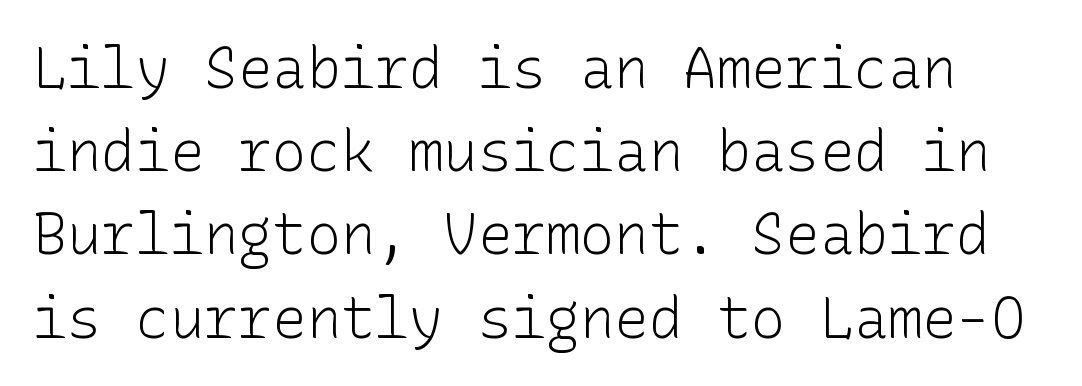
Q: Is the text bold? A: No.
Q: Is the text italic (slanted)? A: No, it is upright.
Q: Is the typeface a serif or a sans-serif typeface? A: Sans-serif.
Q: Is the text underlined? A: No.
Q: Is the spacing between letters normal or unusually wide? A: Normal.
Q: Is the spacing between lines tight, normal or loose? A: Normal.
Q: Width (condensed, normal, or wide)? A: Normal.
Q: Stroke contrast? A: Low.
Q: x-height? A: Medium.
